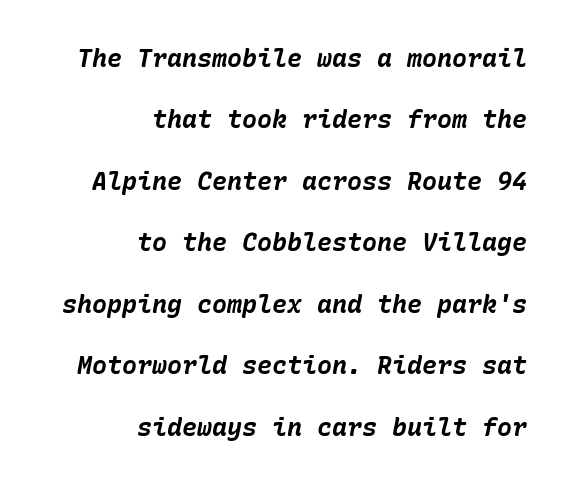
Q: Is the text bold? A: Yes.
Q: Is the text italic (slanted)? A: Yes, it leans right by about 10 degrees.
Q: Is the text underlined? A: No.
Q: How is the paragraph aligned? A: Right-aligned.
Q: Is the spacing between letters normal or unusually wide? A: Normal.
Q: Is the spacing between lines tight, normal or loose? A: Loose.
